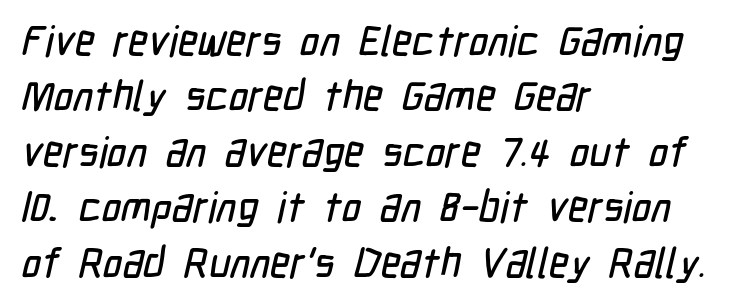
{"serif": "no", "width": "condensed", "stroke_contrast": "low", "x_height": "medium", "monospaced": "no", "underline": "no", "align": "left", "line_spacing": "normal", "line_spacing_ratio": 1.32, "letter_spacing": "normal", "letter_spacing_em": 0.0, "glyph_px": 42}
